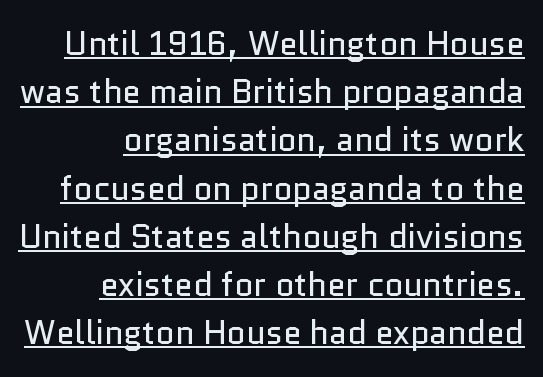
Q: Is the text bold? A: No.
Q: Is the text italic (slanted)? A: No, it is upright.
Q: Is the typeface a serif or a sans-serif typeface? A: Sans-serif.
Q: Is the text underlined? A: Yes.
Q: How is the paragraph aligned? A: Right-aligned.
Q: Is the spacing between letters normal or unusually wide? A: Normal.
Q: Is the spacing between lines tight, normal or loose? A: Normal.
Q: Width (condensed, normal, or wide)? A: Normal.
Q: Stroke contrast? A: Low.
Q: x-height? A: Medium.
Q: Monospaced? A: No.
